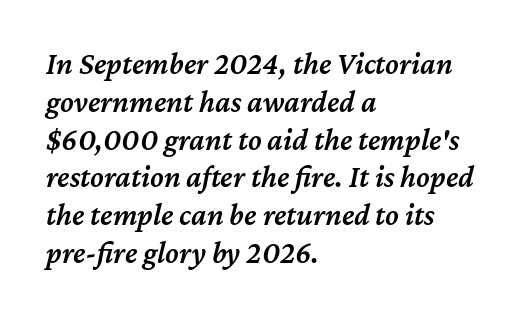
The rag falls on the right side of this text block. Designer's note — italics engaged. Each letter keeps its own natural width here, so spacing adapts to shape. These lines keep a tight, regular rhythm from letter to letter. Its strokes are somewhat broadened, the hallmark of semibold type.
